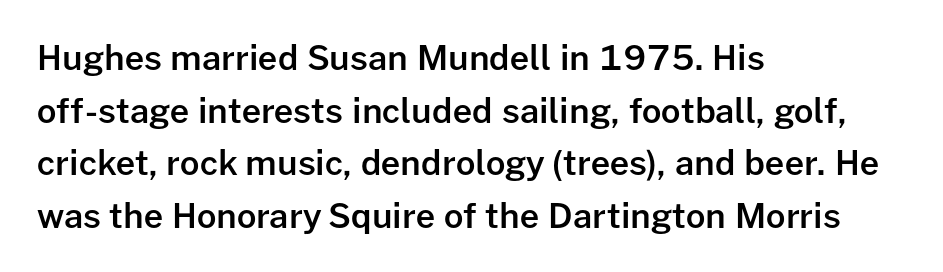
The image shows 34 px semibold sans-serif type, upright; set left-aligned, normal line spacing (1.55x), normal letter spacing, not underlined; low stroke contrast and a medium x-height.
